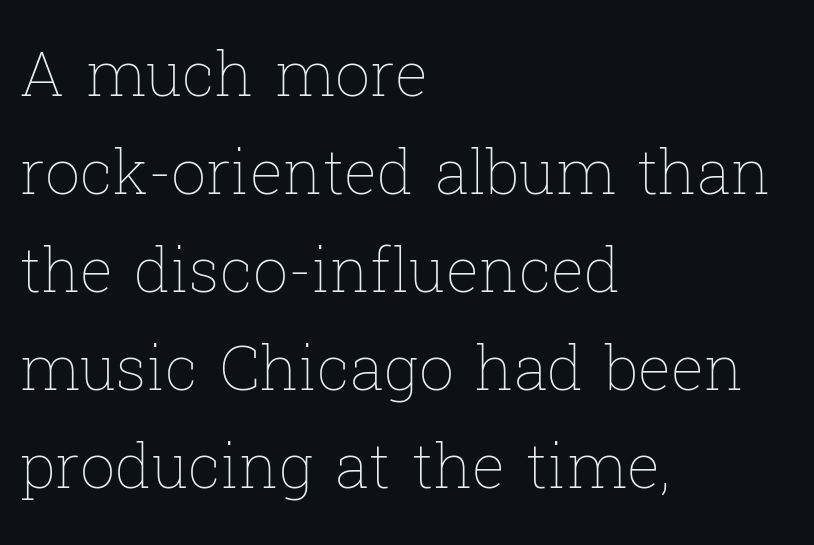
Vertical strokes here are truly vertical. The passage shown stacks its lines at a standard gap. Default kerning and tracking; the words read as compact shapes. Is the type heavy? It reads as light-to-regular instead. The lines are quadded left. A typesetter would call this proportional, since set widths differ per character.
